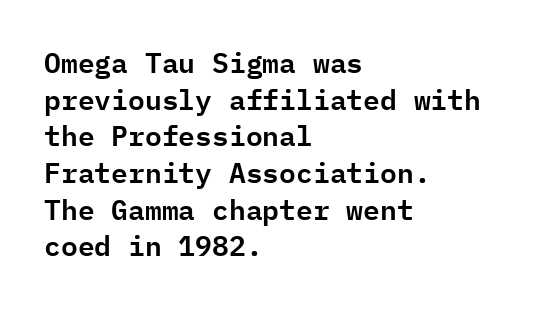
Looks like terminal output: every glyph gets an equal slot. Descenders hang freely into open space. Each new line begins a customary step beneath the previous one. Letterform terminals end flat and unadorned throughout the passage.
